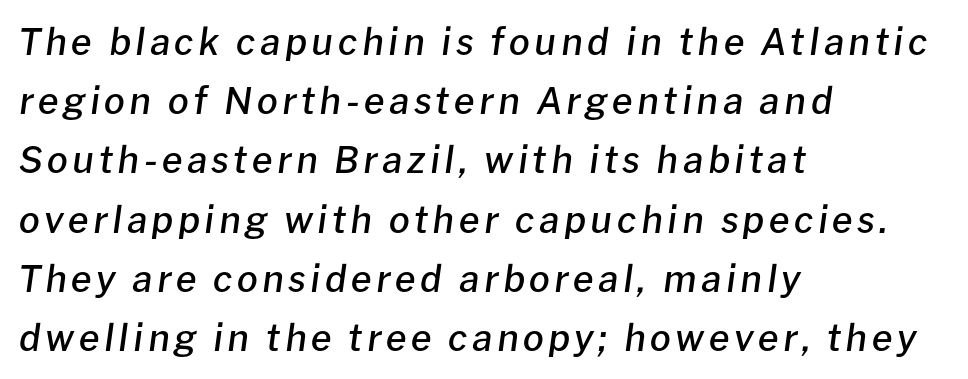
The image shows 37 px semibold type, italic (leaning right); set left-aligned, normal line spacing (1.6x), not underlined; low stroke contrast and a medium x-height.
